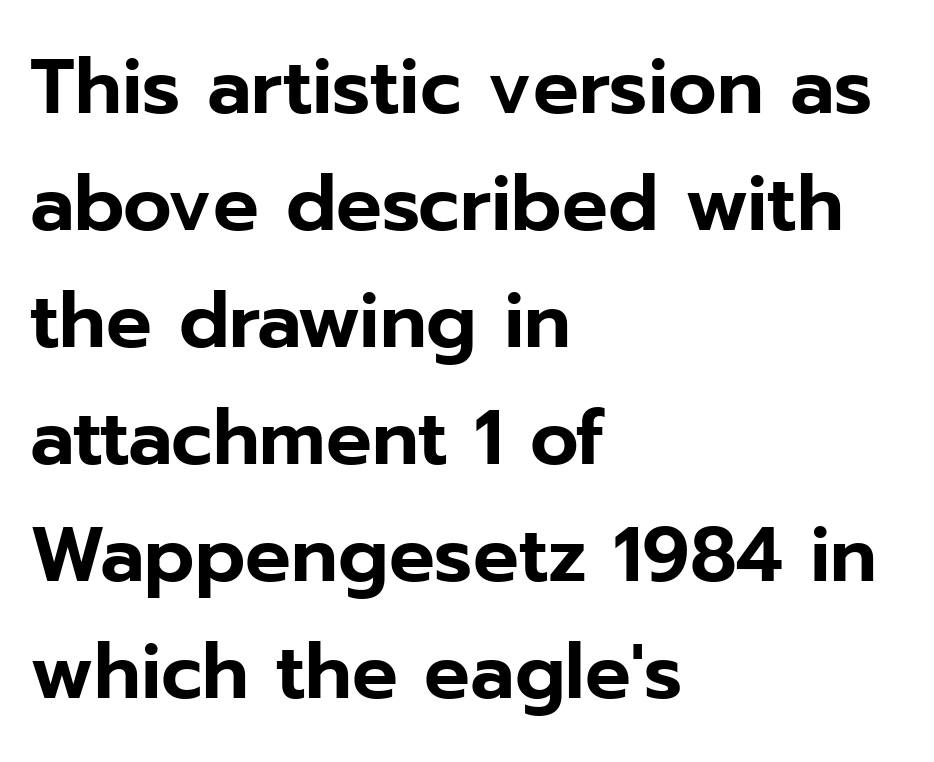
A typesetter would call this proportional, since set widths differ per character. The specimen omits any rule beneath the text block's lines. The font family rendered here belongs to the sans-serif group. These lines stack with their left ends in a neat column.
